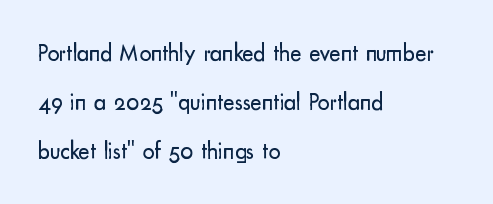
{"italic": "no", "bold": "no", "underline": "no", "align": "left", "line_spacing": "loose", "line_spacing_ratio": 2.05, "letter_spacing": "normal", "letter_spacing_em": 0.0, "glyph_px": 24}
